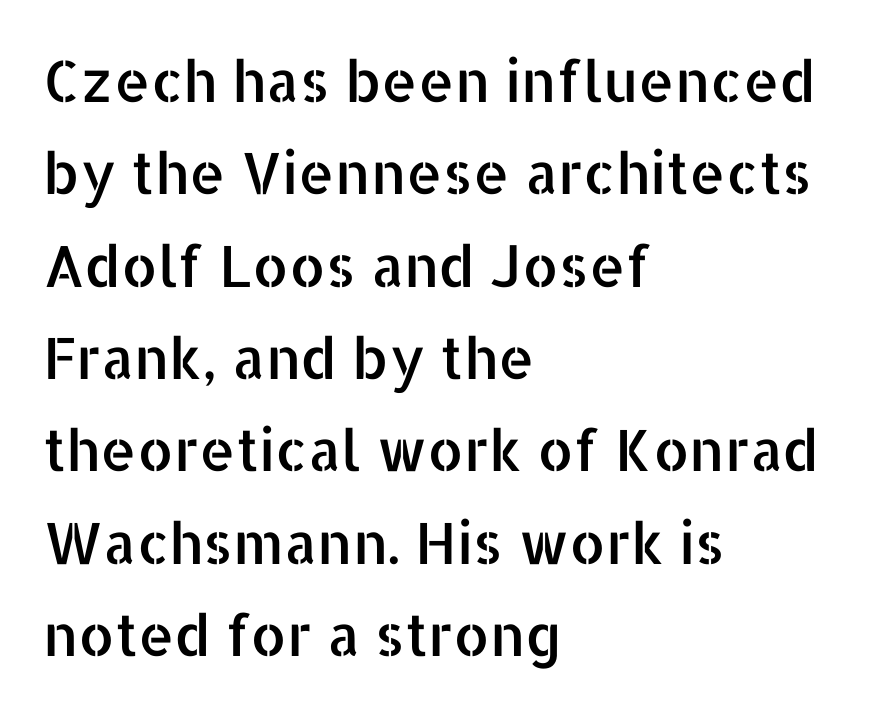
Reading down the block, your eye returns to a fixed left position each line. Underline: absent. Here the glyphs are tracked normally, forming tight word shapes. Line spacing here is normal. A roman cut, with each character standing at attention. This sample has the flowing, uneven cadence of proportional lettering.
